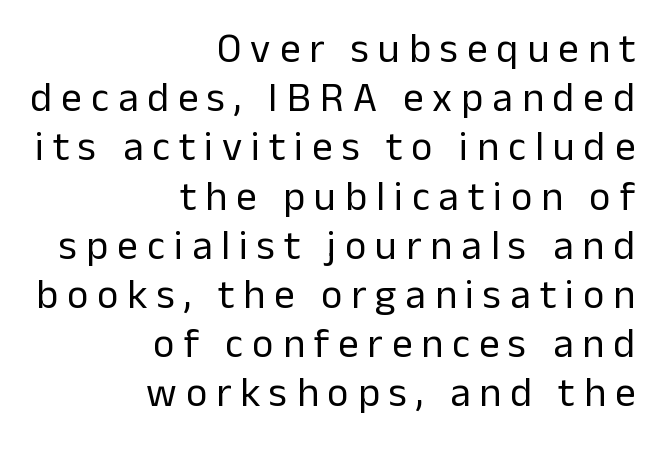
Q: Is the text bold? A: No.
Q: Is the text italic (slanted)? A: No, it is upright.
Q: Is the typeface a serif or a sans-serif typeface? A: Sans-serif.
Q: Is the text underlined? A: No.
Q: How is the paragraph aligned? A: Right-aligned.
Q: Is the spacing between letters normal or unusually wide? A: Unusually wide.
Q: Width (condensed, normal, or wide)? A: Normal.
Q: Stroke contrast? A: Low.
Q: x-height? A: Medium.
Q: Monospaced? A: No.
